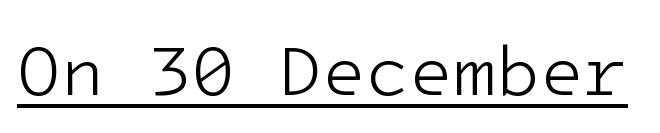
{"serif": "no", "italic": "no", "bold": "no", "weight": "light", "width": "normal", "stroke_contrast": "low", "x_height": "medium", "underline": "yes", "letter_spacing": "normal", "letter_spacing_em": 0.0, "glyph_px": 71}
